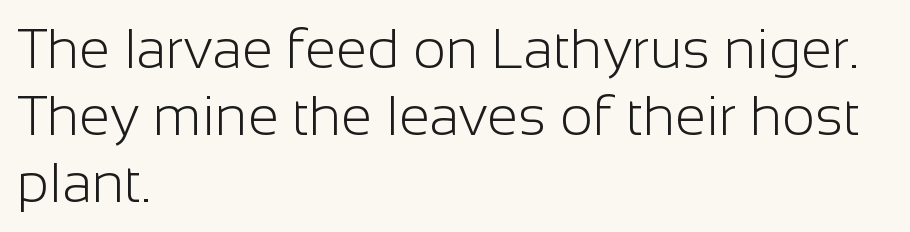
The image shows 56 px light sans-serif type, upright; set left-aligned, line spacing 1.2x, normal letter spacing, not underlined; low stroke contrast and a medium x-height.
